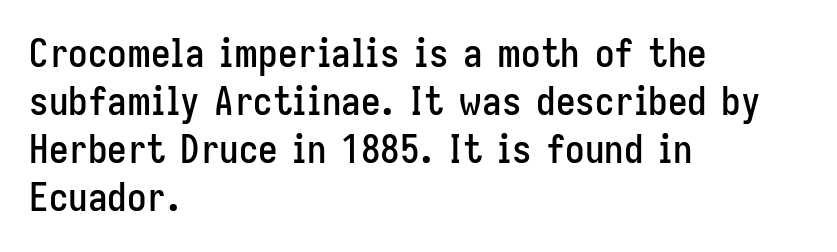
Q: Is the text italic (slanted)? A: No, it is upright.
Q: Is the typeface a serif or a sans-serif typeface? A: Sans-serif.
Q: Is the text underlined? A: No.
Q: How is the paragraph aligned? A: Left-aligned.
Q: Is the spacing between letters normal or unusually wide? A: Normal.
Q: Width (condensed, normal, or wide)? A: Condensed.
Q: Stroke contrast? A: Low.
Q: x-height? A: Medium.
Q: Monospaced? A: No.
